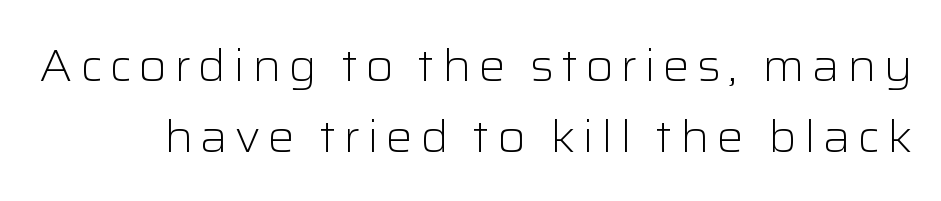
{"serif": "no", "italic": "no", "bold": "no", "weight": "light", "width": "normal", "stroke_contrast": "low", "x_height": "medium", "monospaced": "no", "underline": "no", "line_spacing": "normal", "line_spacing_ratio": 1.57, "glyph_px": 45}
